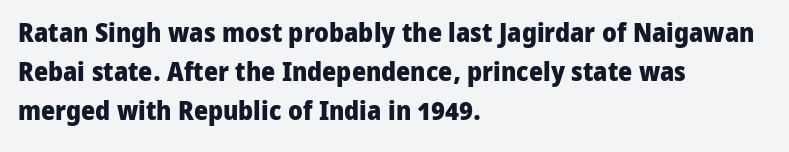
{"italic": "no", "bold": "yes", "underline": "no", "align": "left", "line_spacing": "normal", "line_spacing_ratio": 1.44, "letter_spacing": "normal", "letter_spacing_em": 0.0, "glyph_px": 27}
